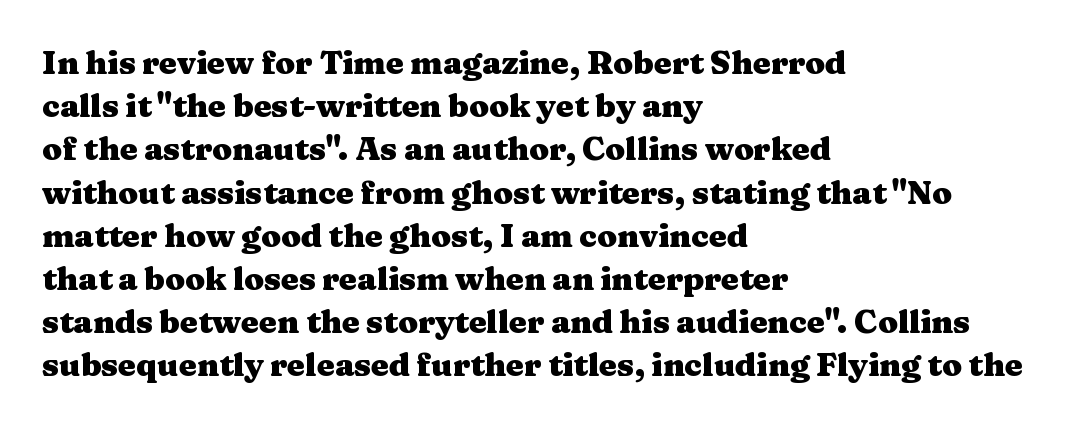
{"serif": "yes", "italic": "no", "bold": "yes", "weight": "heavy", "width": "wide", "stroke_contrast": "medium", "x_height": "medium", "monospaced": "no", "underline": "no", "align": "left", "line_spacing": "normal", "line_spacing_ratio": 1.35, "letter_spacing": "normal", "letter_spacing_em": 0.0, "glyph_px": 32}
